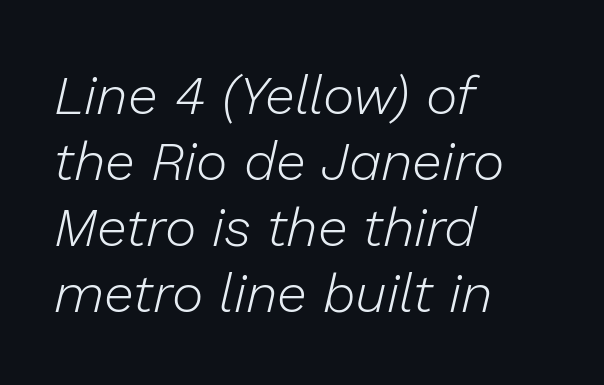
In terms of posture, this sample is oblique. Just letters on the line, the space beneath them empty. The rendering keeps characters at their native spacing. Each stroke keeps to a modest, everyday thickness or less. In CSS terms this would be text-align: left. Character widths vary here, with narrow letters taking less room than wide ones.
